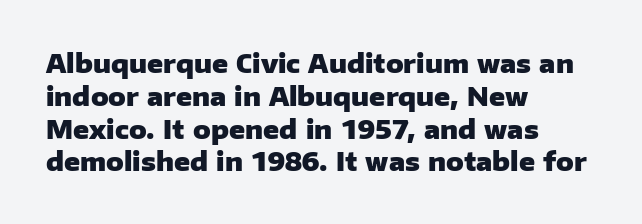
Reading down the column, the eye jumps a familiar distance to each next line. The passage shown is not underscored anywhere. Its strokes are broad and dark, the hallmark of bold type. Quick note: not italic, upright. Observe the ordinary spacing: letters are neighbours, not strangers. Line beginnings align vertically; line endings do not.
